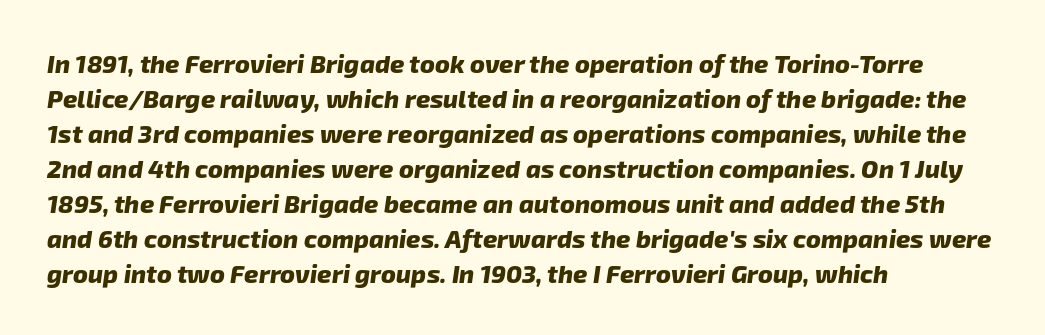
{"bold": "yes", "underline": "no", "align": "left", "line_spacing": "normal", "line_spacing_ratio": 1.4, "letter_spacing": "normal", "letter_spacing_em": 0.0, "glyph_px": 25}
